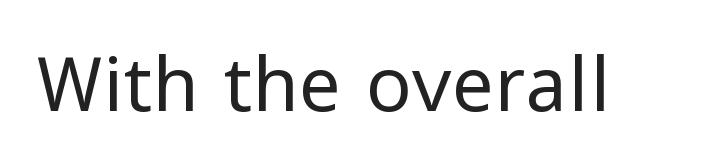
Q: Is the text bold? A: No.
Q: Is the text italic (slanted)? A: No, it is upright.
Q: Is the typeface a serif or a sans-serif typeface? A: Sans-serif.
Q: Is the text underlined? A: No.
Q: Is the spacing between letters normal or unusually wide? A: Normal.
Q: Width (condensed, normal, or wide)? A: Normal.
Q: Stroke contrast? A: Low.
Q: x-height? A: Medium.
Q: Monospaced? A: No.
